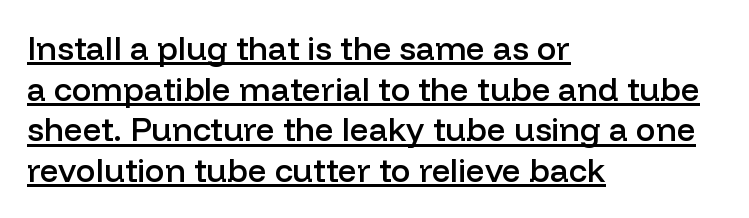
The image shows 33 px semibold sans-serif type, upright; set left-aligned, line spacing 1.23x, normal letter spacing, underlined; low stroke contrast and a medium x-height.
